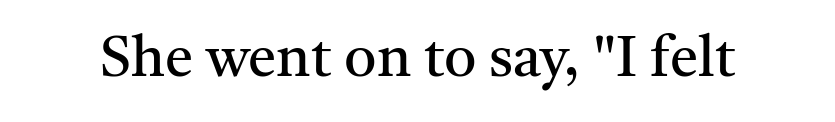
{"serif": "yes", "italic": "no", "bold": "no", "weight": "regular", "width": "normal", "stroke_contrast": "medium", "x_height": "medium", "monospaced": "no", "underline": "no", "letter_spacing": "normal", "letter_spacing_em": 0.0, "glyph_px": 57}
